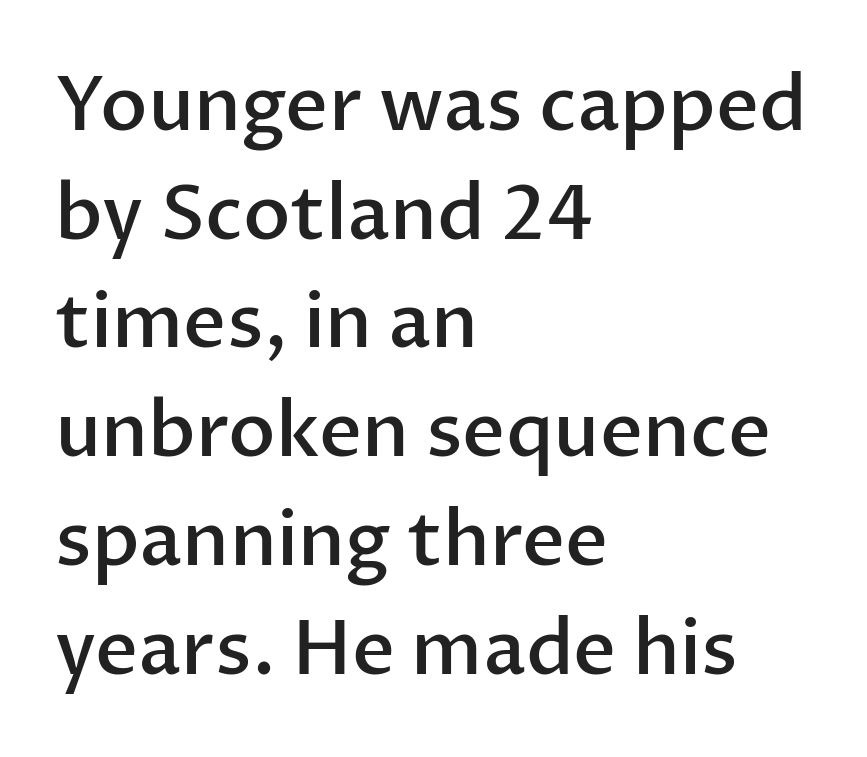
Is this a fixed-width face? No — the glyphs have proportional, varying widths. A semibold gives these letters moderate extra thickness, short of bold. The letters sit at their default tracking, neither squeezed nor spread. Horizontal bands of white between lines are of average thickness. This rendering uses left alignment, leaving the right contour irregular.
